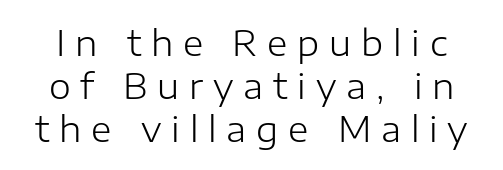
The designer went with a sans here, leaving each stem footless. Decoration check: the copy has no underline. Every character sits straight up, as roman type does. A typesetter would call this proportional, since set widths differ per character. The letterforms stand isolated, each surrounded by extra space.
